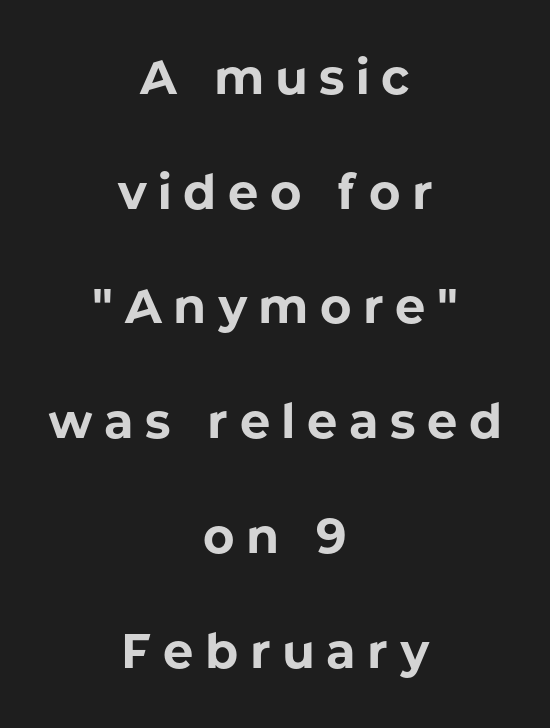
Q: Is the text bold? A: Yes.
Q: Is the text italic (slanted)? A: No, it is upright.
Q: Is the typeface a serif or a sans-serif typeface? A: Sans-serif.
Q: Is the text underlined? A: No.
Q: How is the paragraph aligned? A: Centered.
Q: Is the spacing between letters normal or unusually wide? A: Unusually wide.
Q: Is the spacing between lines tight, normal or loose? A: Loose.
Q: Width (condensed, normal, or wide)? A: Normal.
Q: Stroke contrast? A: Low.
Q: x-height? A: Medium.
Q: Monospaced? A: No.
